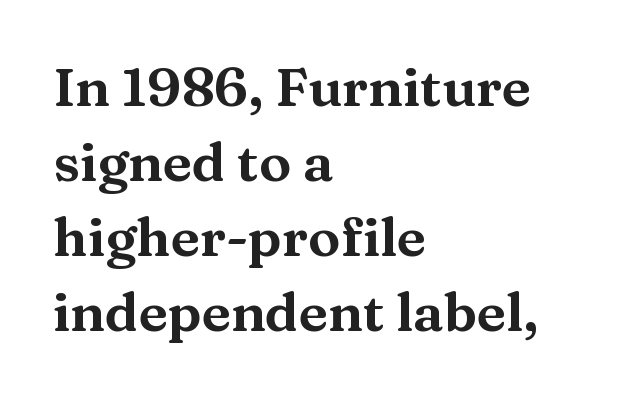
{"serif": "yes", "italic": "no", "width": "wide", "stroke_contrast": "medium", "x_height": "medium", "monospaced": "no", "underline": "no", "align": "left", "line_spacing": "normal", "line_spacing_ratio": 1.39, "letter_spacing": "normal", "letter_spacing_em": 0.0, "glyph_px": 54}
